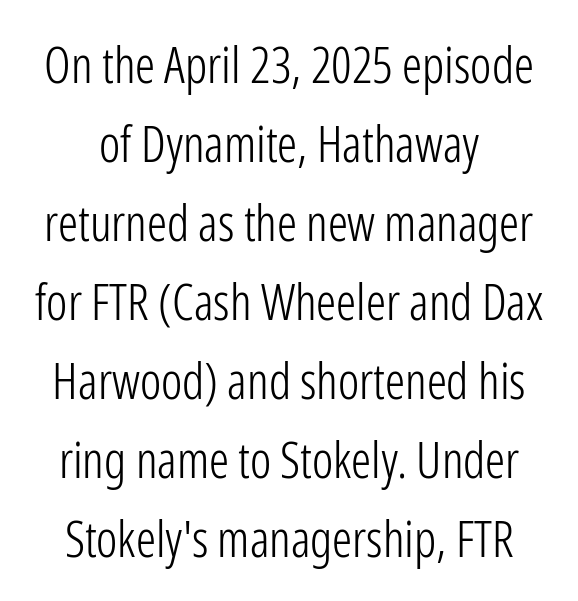
Q: Is the text bold? A: No.
Q: Is the text italic (slanted)? A: No, it is upright.
Q: Is the typeface a serif or a sans-serif typeface? A: Sans-serif.
Q: Is the text underlined? A: No.
Q: Is the spacing between letters normal or unusually wide? A: Normal.
Q: Is the spacing between lines tight, normal or loose? A: Normal.
Q: Width (condensed, normal, or wide)? A: Condensed.
Q: Stroke contrast? A: Low.
Q: x-height? A: Medium.
Q: Monospaced? A: No.
